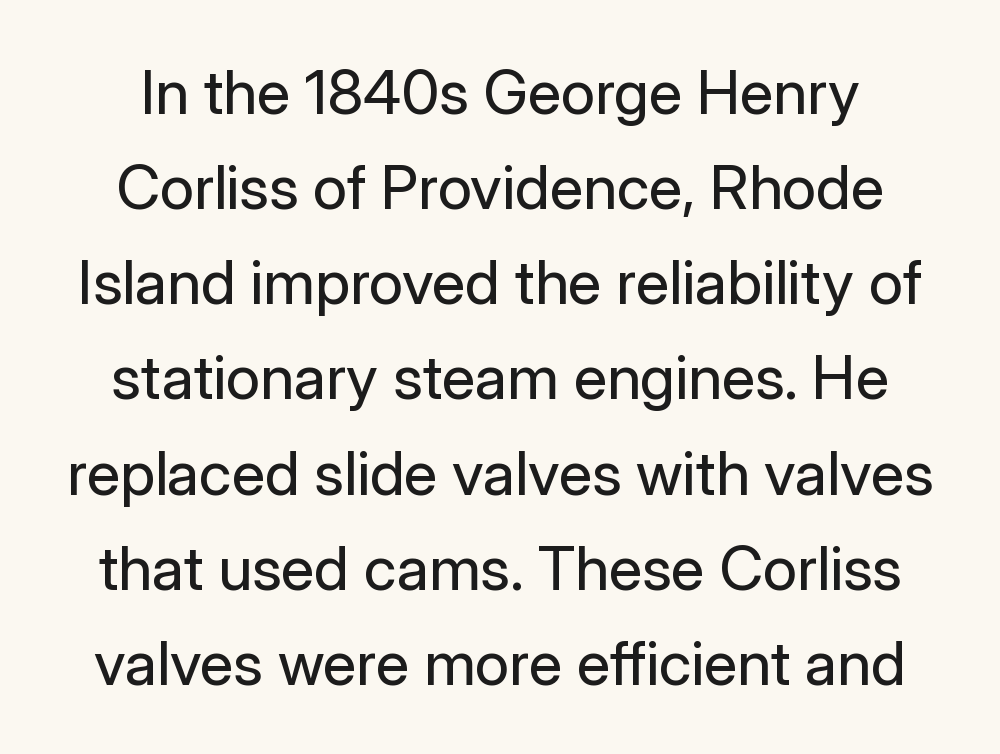
Each stroke keeps to a modest, everyday thickness or less. The rendering uses a moderate line-height, typical for paragraphs. This sample uses an upright cut, with every glyph sitting square on the baseline. Letter spacing: default.
